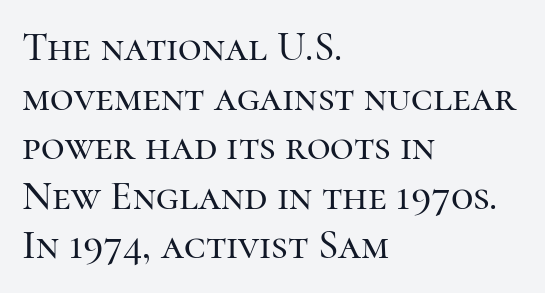
The image shows 41 px serif type, upright; set left-aligned, line spacing 1.21x, normal letter spacing, not underlined; high stroke contrast and a medium x-height.
